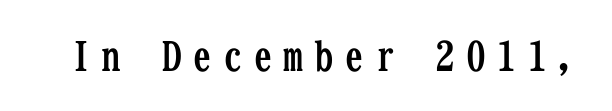
This rendering widens character spacing well past its baseline value. The typesetting leans heavy: a genuine bold. Designer's note — italics off, roman on. Looks like terminal output: every glyph gets an equal slot. A typesetter would label this face a serif. The strip under each line holds only bare page.
